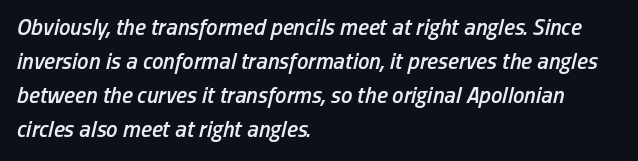
Observe the lean: these are italic letterforms. Letters rest on an invisible, unmarked baseline. Compared with an ordinary text face, these strokes are moderately heavier — a semibold. These lines keep a tight, regular rhythm from letter to letter. The passage shown stacks its lines at a standard gap. Visually the block forms a straight wall on the left and a jagged coastline on the right.
